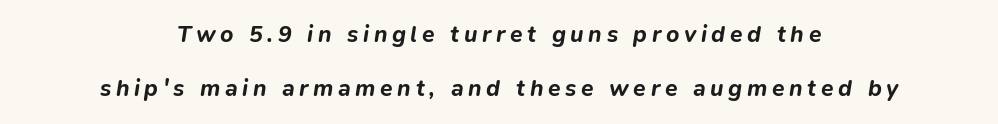
Q: Is the text bold? A: Yes.
Q: Is the text italic (slanted)? A: Yes, it leans right by about 9 degrees.
Q: Is the text underlined? A: No.
Q: How is the paragraph aligned? A: Centered.
Q: Is the spacing between letters normal or unusually wide? A: Unusually wide.
Q: Is the spacing between lines tight, normal or loose? A: Loose.
